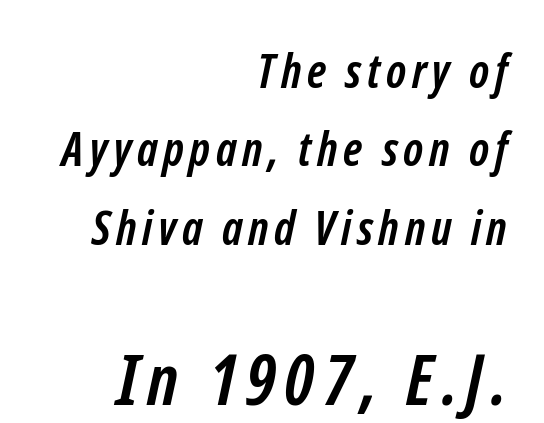
The image shows 71 px semibold, condensed sans-serif type; set right-aligned, normal line spacing (1.67x), not underlined; the second (bottom) block is 1.51x larger; low stroke contrast and a medium x-height.
